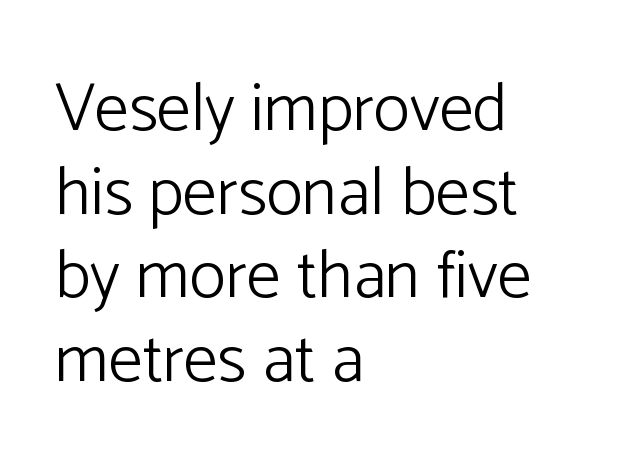
Serifs: no, the terminals of the letterforms are clean. Character widths vary here, with narrow letters taking less room than wide ones. Characters follow at the spacing the type designer built in. Designer's note — italics off, roman on. The zone under the glyphs is completely vacant. Letters have the restrained weight of plain body copy at most.
